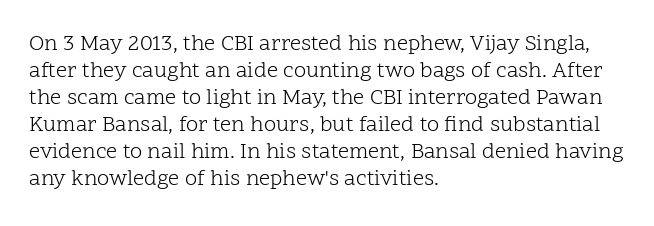
Beneath every word, the page is bare. The lettering holds an erect, upright posture throughout. Caption: face not bold, strokes unweighted. The gaps between neighbouring characters are ordinary and unremarkable.
